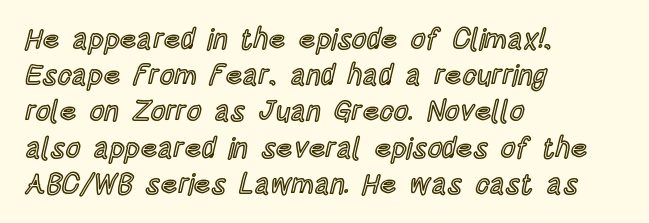
Q: Is the text italic (slanted)? A: Yes.
Q: Is the text underlined? A: No.
Q: How is the paragraph aligned? A: Left-aligned.
Q: Is the spacing between letters normal or unusually wide? A: Normal.
Q: Is the spacing between lines tight, normal or loose? A: Normal.
Q: Width (condensed, normal, or wide)? A: Condensed.
Q: x-height? A: Large.
Q: Monospaced? A: No.
